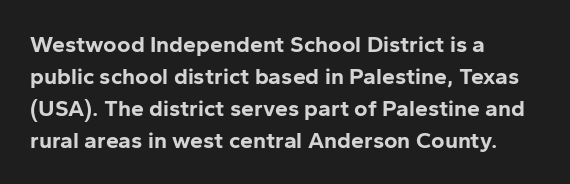
The image shows 23 px bold type, upright; set left-aligned, normal line spacing (1.39x), normal letter spacing, not underlined.
